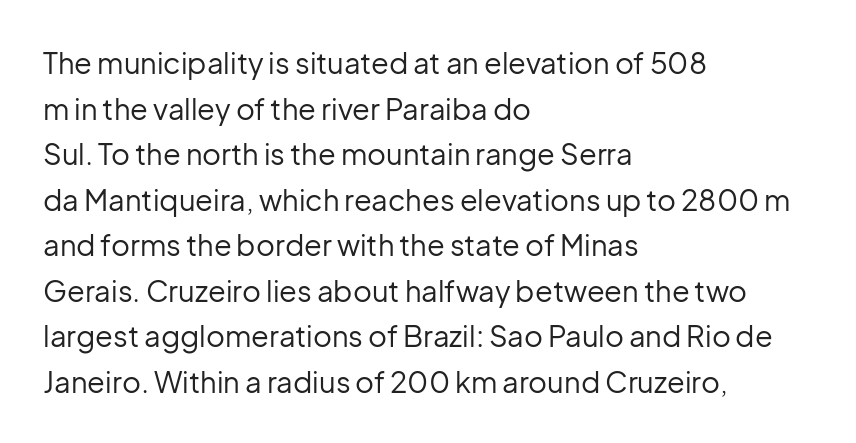
The letterforms sit at book weight or below. Unlike a traditional serif, this face leaves its strokes unadorned. The letters sit at their default tracking, neither squeezed nor spread. Casual observation: everything's shoved over to the left. The specimen omits any rule beneath the text block's lines. Does the lettering tilt? It doesn't — this is upright.
